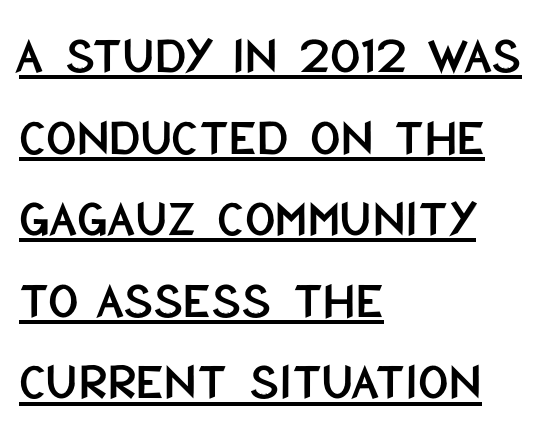
{"serif": "no", "italic": "no", "width": "condensed", "stroke_contrast": "low", "x_height": "large", "monospaced": "no", "underline": "yes", "align": "left", "line_spacing": "normal", "line_spacing_ratio": 1.54, "letter_spacing": "normal", "letter_spacing_em": 0.0, "glyph_px": 53}
